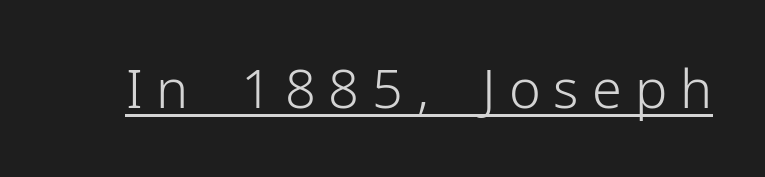
The image shows 54 px light sans-serif type, upright; set unusually wide letter spacing (+0.24 em), underlined; low stroke contrast and a medium x-height.
